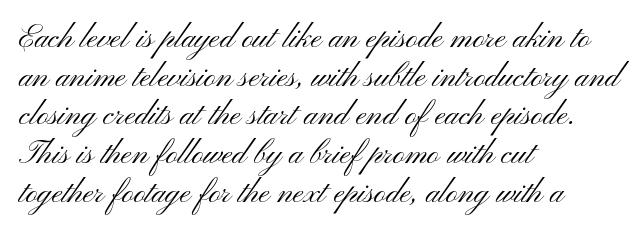
{"serif": "no", "bold": "no", "weight": "light", "width": "wide", "stroke_contrast": "medium", "x_height": "small", "monospaced": "no", "underline": "no", "align": "left", "line_spacing_ratio": 1.21, "letter_spacing": "normal", "letter_spacing_em": 0.0, "glyph_px": 32}
